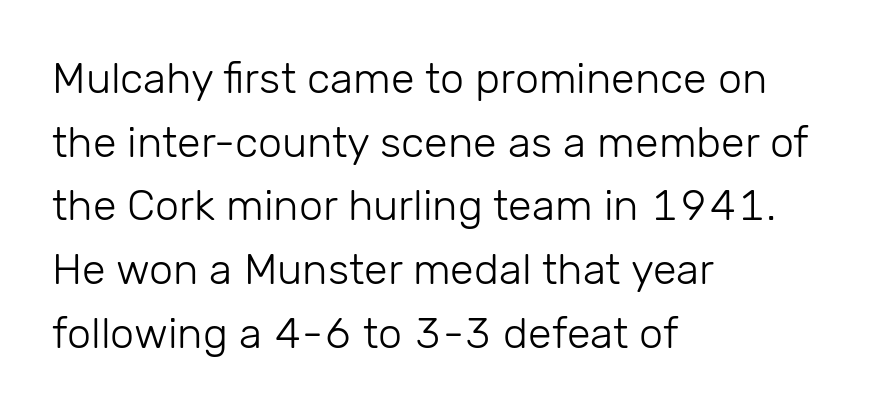
The image shows 43 px light sans-serif type, upright; set left-aligned, normal line spacing (1.48x), normal letter spacing, not underlined; low stroke contrast and a medium x-height.
